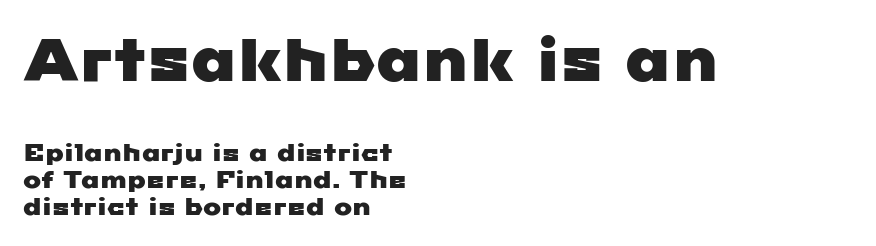
Typesetter's note — upper block bumped up in size, lower block left smaller. A bare baseline throughout the passage. Here the glyphs are tracked normally, forming tight word shapes. A classic flush-left, rag-right setting is used for this passage. Is this a fixed-width face? No — the glyphs have proportional, varying widths. The letters carry no serifs — their stems end cleanly without finishing strokes.
